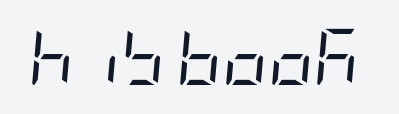
Q: Is the text bold? A: No.
Q: Is the text italic (slanted)? A: Yes, it leans right by about 5 degrees.
Q: Is the text underlined? A: No.
Q: Is the spacing between letters normal or unusually wide? A: Normal.
Q: Width (condensed, normal, or wide)? A: Condensed.
Q: Stroke contrast? A: Low.
Q: x-height? A: Large.
